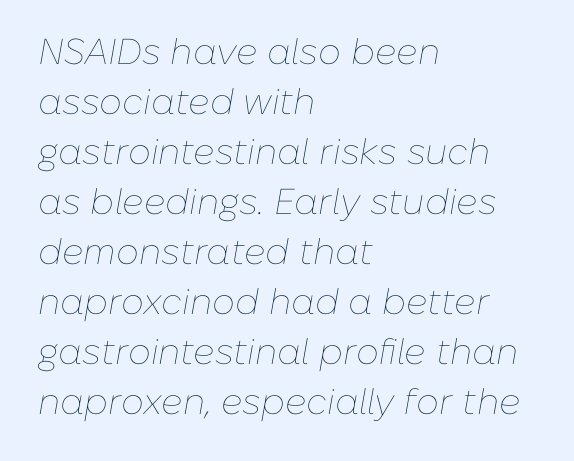
Q: Is the text bold? A: No.
Q: Is the text italic (slanted)? A: Yes, it leans right by about 10 degrees.
Q: Is the text underlined? A: No.
Q: How is the paragraph aligned? A: Left-aligned.
Q: Is the spacing between letters normal or unusually wide? A: Normal.
Q: Is the spacing between lines tight, normal or loose? A: Normal.
Q: Width (condensed, normal, or wide)? A: Normal.
Q: Stroke contrast? A: Low.
Q: x-height? A: Medium.
Q: Monospaced? A: No.
